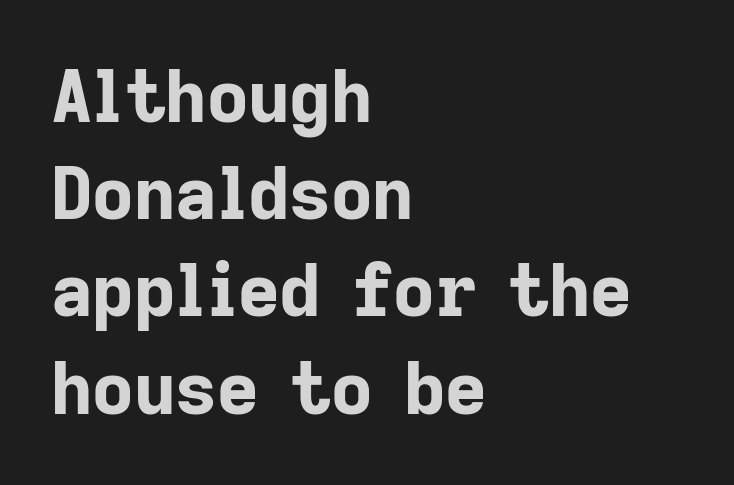
{"serif": "no", "italic": "no", "bold": "yes", "weight": "bold", "width": "normal", "stroke_contrast": "low", "x_height": "medium", "monospaced": "no", "underline": "no", "align": "left", "line_spacing": "normal", "line_spacing_ratio": 1.35, "letter_spacing": "normal", "letter_spacing_em": 0.0, "glyph_px": 72}
